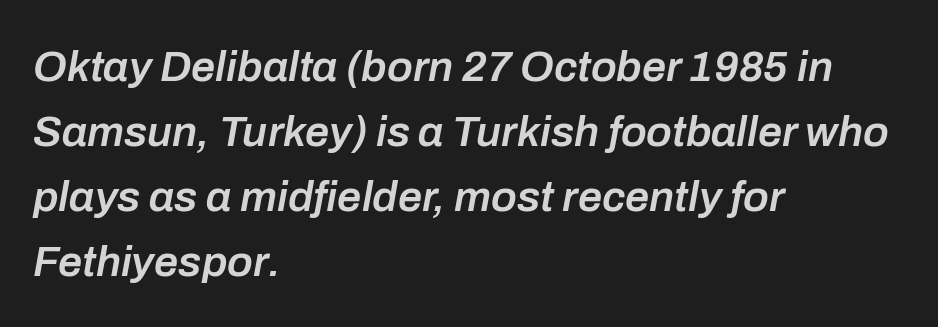
Q: Is the text bold? A: Semi-bold.
Q: Is the text italic (slanted)? A: Yes, it leans right by about 10 degrees.
Q: Is the text underlined? A: No.
Q: How is the paragraph aligned? A: Left-aligned.
Q: Is the spacing between letters normal or unusually wide? A: Normal.
Q: Is the spacing between lines tight, normal or loose? A: Normal.
Q: Width (condensed, normal, or wide)? A: Normal.
Q: Stroke contrast? A: Low.
Q: x-height? A: Medium.
Q: Monospaced? A: No.
